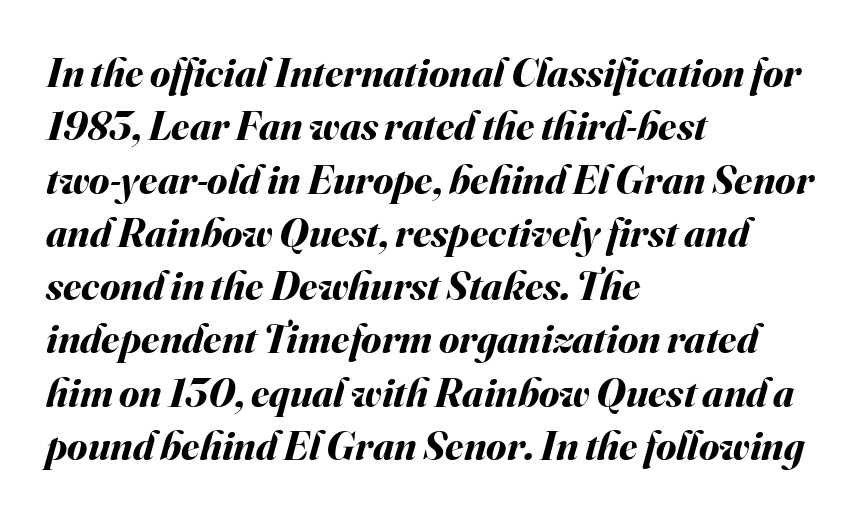
The image shows 41 px bold type, italic (leaning right); set left-aligned, normal line spacing (1.3x), normal letter spacing, not underlined; medium stroke contrast and a small x-height.
